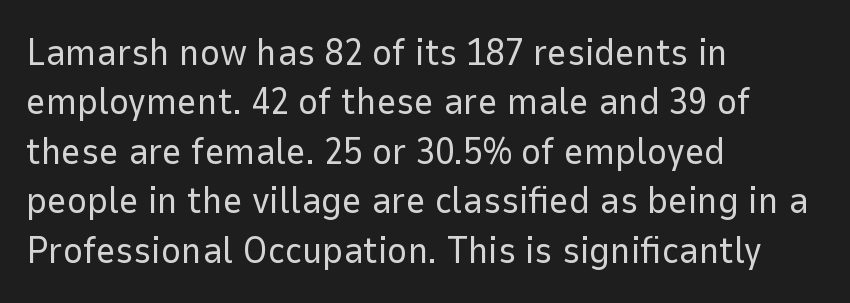
A typesetter would call this zero additional tracking. Does the lettering tilt? It doesn't — this is upright. Vertical spacing — default. Look at the bottom of the vertical strokes: they stop flat, with no serifs.
